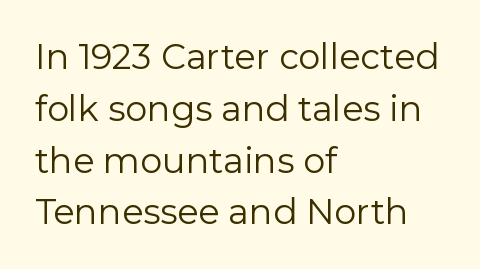
The image shows 35 px regular-weight sans-serif type, upright; set left-aligned, normal line spacing (1.48x), normal letter spacing, not underlined; low stroke contrast and a medium x-height.
